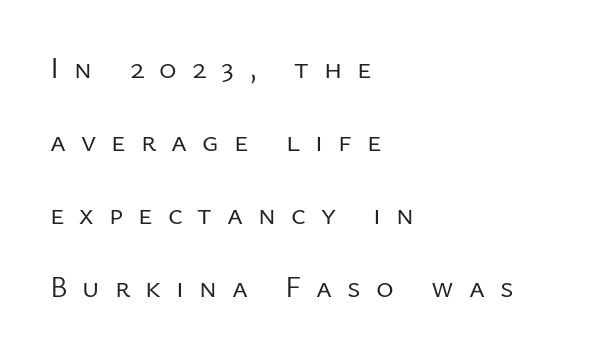
The image shows 30 px regular-weight sans-serif type, upright; set left-aligned, loose line spacing (2.43x), unusually wide letter spacing (+0.5 em), not underlined; low stroke contrast and a medium x-height.
